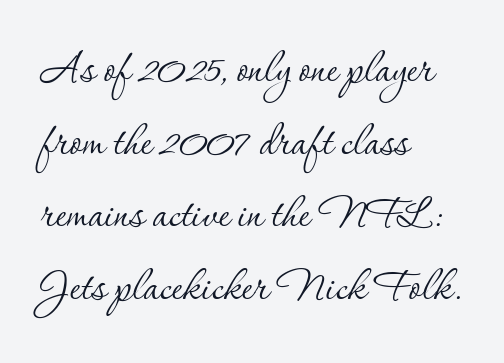
Q: Is the text bold? A: No.
Q: Is the text italic (slanted)? A: Yes.
Q: Is the typeface a serif or a sans-serif typeface? A: Serif.
Q: Is the text underlined? A: No.
Q: How is the paragraph aligned? A: Left-aligned.
Q: Is the spacing between letters normal or unusually wide? A: Normal.
Q: Is the spacing between lines tight, normal or loose? A: Normal.
Q: Width (condensed, normal, or wide)? A: Normal.
Q: Stroke contrast? A: Low.
Q: x-height? A: Small.
Q: Monospaced? A: No.
